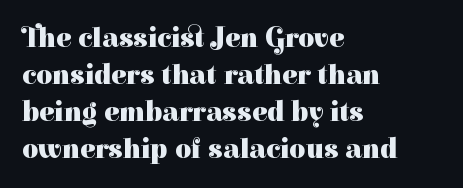
Q: Is the text bold? A: Yes.
Q: Is the text italic (slanted)? A: No, it is upright.
Q: Is the typeface a serif or a sans-serif typeface? A: Serif.
Q: Is the text underlined? A: No.
Q: How is the paragraph aligned? A: Left-aligned.
Q: Is the spacing between letters normal or unusually wide? A: Normal.
Q: Is the spacing between lines tight, normal or loose? A: Normal.
Q: Width (condensed, normal, or wide)? A: Normal.
Q: Stroke contrast? A: High.
Q: x-height? A: Medium.
Q: Monospaced? A: No.
